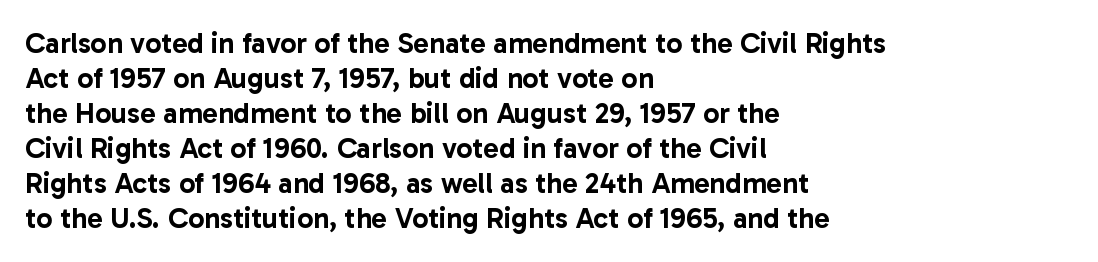
{"serif": "no", "italic": "no", "width": "normal", "stroke_contrast": "low", "x_height": "medium", "monospaced": "no", "underline": "no", "align": "left", "line_spacing_ratio": 1.21, "letter_spacing": "normal", "letter_spacing_em": 0.0, "glyph_px": 29}
